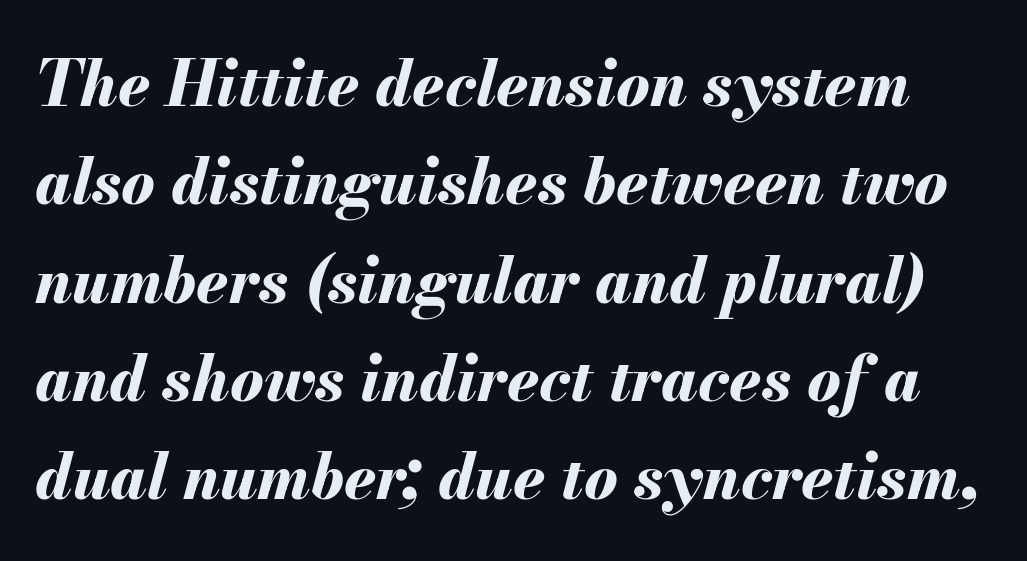
The image shows 63 px bold type, italic (leaning right); set normal line spacing (1.56x), normal letter spacing, not underlined; medium stroke contrast and a small x-height.
